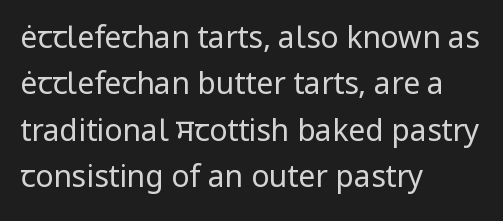
Q: Is the text bold? A: No.
Q: Is the text italic (slanted)? A: No, it is upright.
Q: Is the typeface a serif or a sans-serif typeface? A: Sans-serif.
Q: Is the text underlined? A: No.
Q: How is the paragraph aligned? A: Left-aligned.
Q: Is the spacing between letters normal or unusually wide? A: Normal.
Q: Is the spacing between lines tight, normal or loose? A: Normal.
Q: Width (condensed, normal, or wide)? A: Normal.
Q: Stroke contrast? A: Low.
Q: x-height? A: Medium.
Q: Monospaced? A: No.
